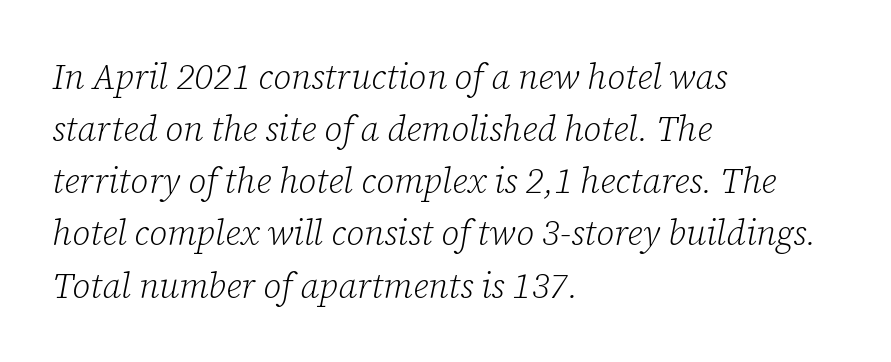
Q: Is the text bold? A: No.
Q: Is the text italic (slanted)? A: Yes, it leans right by about 12 degrees.
Q: Is the typeface a serif or a sans-serif typeface? A: Serif.
Q: Is the text underlined? A: No.
Q: How is the paragraph aligned? A: Left-aligned.
Q: Is the spacing between letters normal or unusually wide? A: Normal.
Q: Is the spacing between lines tight, normal or loose? A: Normal.
Q: Width (condensed, normal, or wide)? A: Normal.
Q: Stroke contrast? A: Low.
Q: x-height? A: Medium.
Q: Monospaced? A: No.
